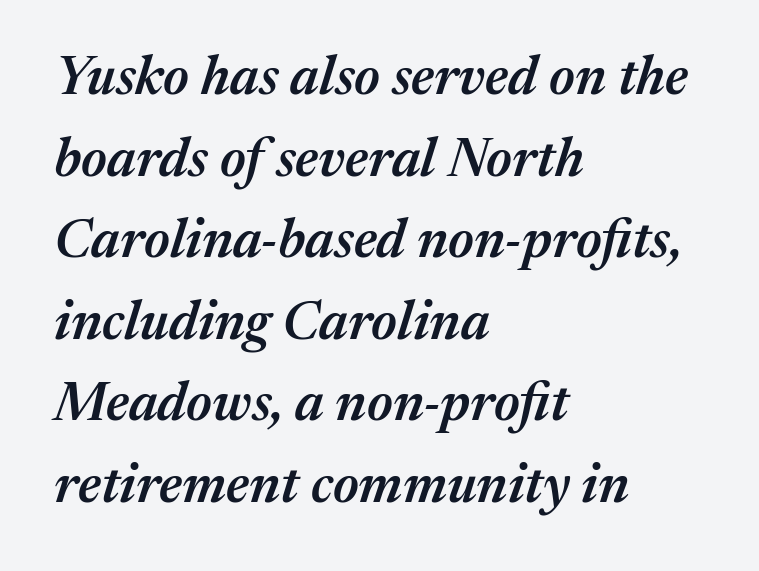
Q: Is the text bold? A: Semi-bold.
Q: Is the text italic (slanted)? A: Yes, it leans right by about 17 degrees.
Q: Is the text underlined? A: No.
Q: How is the paragraph aligned? A: Left-aligned.
Q: Is the spacing between letters normal or unusually wide? A: Normal.
Q: Is the spacing between lines tight, normal or loose? A: Normal.
Q: Width (condensed, normal, or wide)? A: Normal.
Q: Stroke contrast? A: Medium.
Q: x-height? A: Medium.
Q: Monospaced? A: No.
